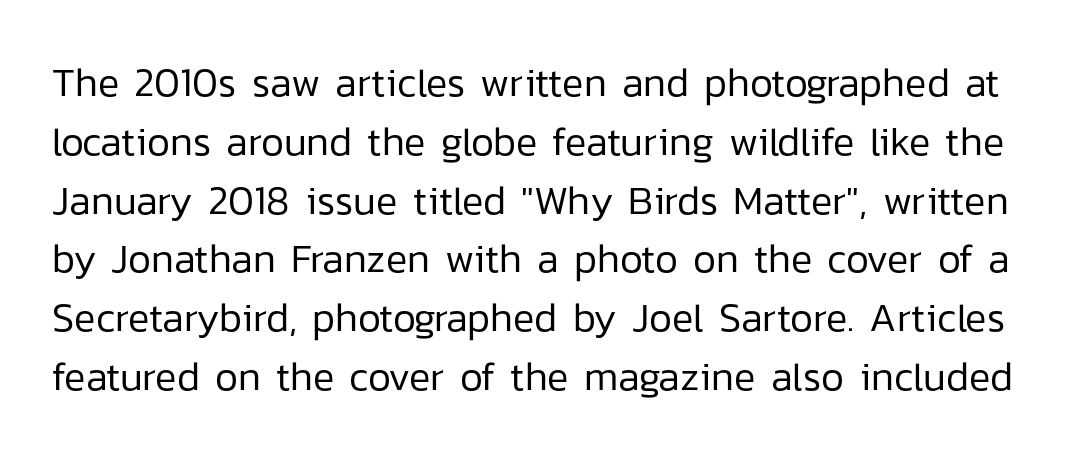
How would I describe the line gaps? Plain and ordinary. Letterform terminals end flat and unadorned throughout the passage. Does the lettering tilt? It doesn't — this is upright. Descenders hang freely into open space. Vertical stems look standard width or narrower in stroke. What stands out about the letter spacing? Nothing — it is the standard amount.
